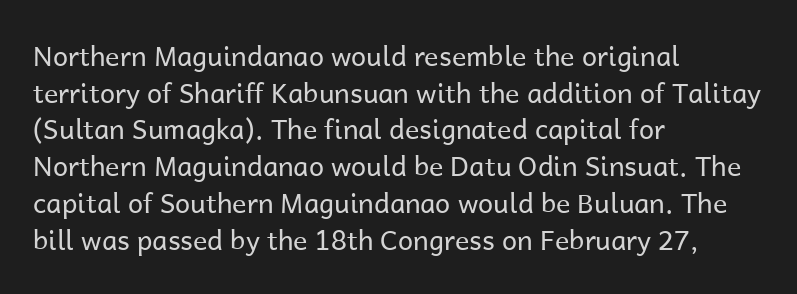
Q: Is the text bold? A: No.
Q: Is the text italic (slanted)? A: No, it is upright.
Q: Is the text underlined? A: No.
Q: How is the paragraph aligned? A: Left-aligned.
Q: Is the spacing between letters normal or unusually wide? A: Normal.
Q: Is the spacing between lines tight, normal or loose? A: Normal.
